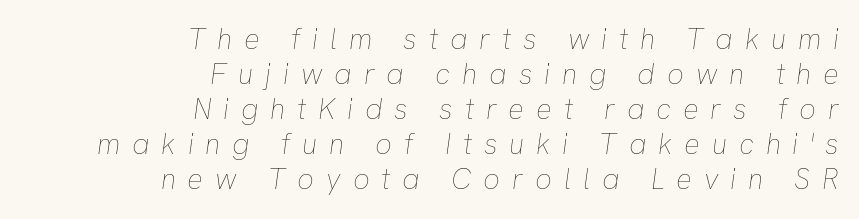
Heft: none added — not bold. If you drew a line through each stem, it would be angled. Does extra space separate the letters? Yes, quite a lot of it. Words float on clear page, feet unadorned. These lines are rendered in a variable-pitch font.
